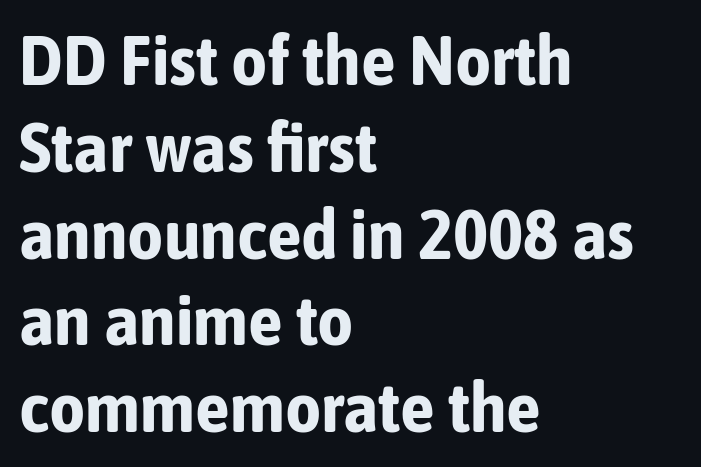
This is the regular roman posture of the typeface. Default kerning and tracking; the words read as compact shapes. The face used here is proportionally spaced, like ordinary book or web type. These lines are set flush left with a ragged right edge.
